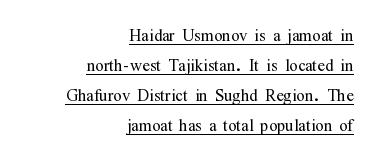
{"italic": "no", "bold": "no", "underline": "yes", "align": "right", "line_spacing": "normal", "line_spacing_ratio": 1.36, "letter_spacing": "normal", "letter_spacing_em": 0.0, "glyph_px": 22}
